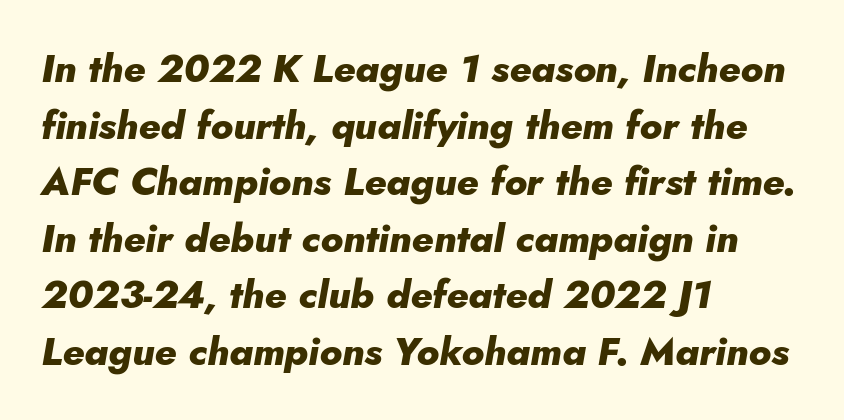
Looks like regular typesetting: each glyph gets only the width it needs. Each row of text sits above clean, open space. The typography opts for an oblique posture over an upright one. Left-aligned paragraph, ragged on the right.
